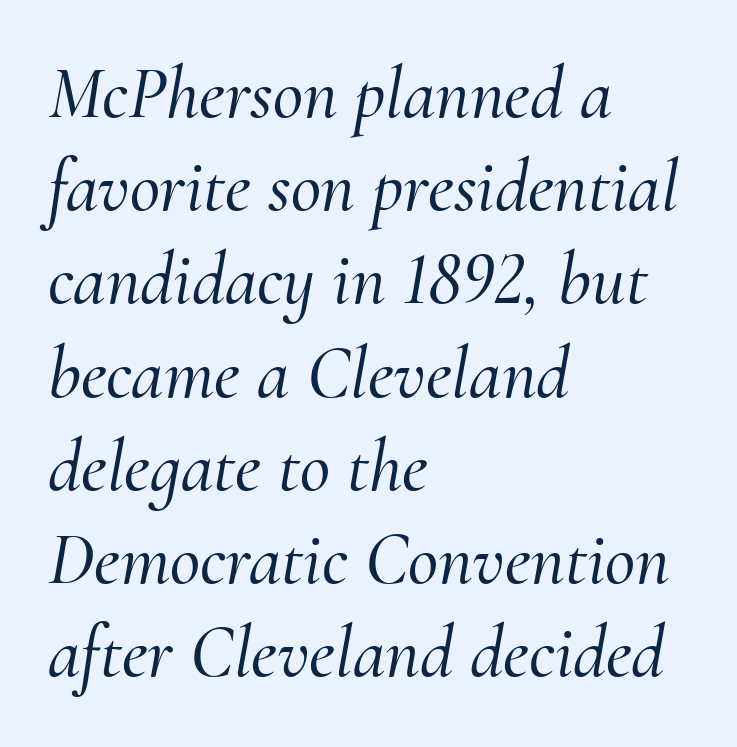
The image shows 74 px serif type, italic (leaning right); set left-aligned, normal line spacing (1.26x), normal letter spacing, not underlined; medium stroke contrast and a small x-height.
